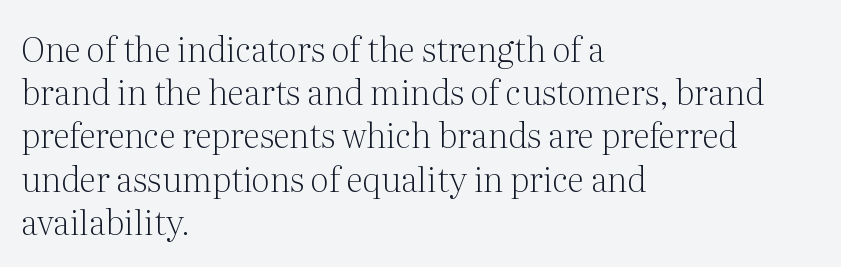
The space directly below the letters is spotless. Layout note: lines flush left. Stroke terminals: seriffed. Does extra space separate the letters? No, they use regular spacing.
